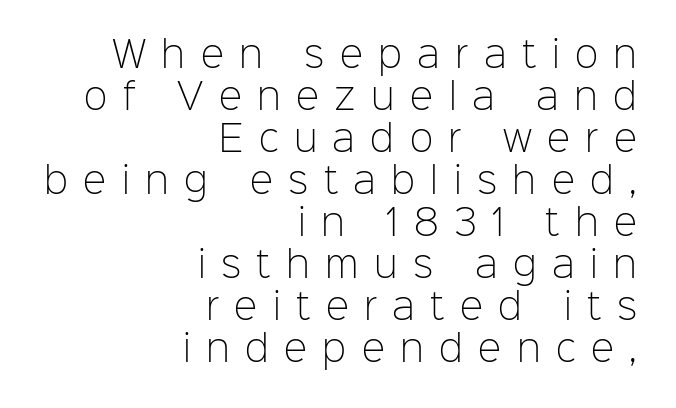
The horizontal fit of the characters is loose and conspicuously gappy. The ragged edge is on the left, which tells us the setting is flush right. Look at the bottom of the vertical strokes: they stop flat, with no serifs. Spacing verdict: proportional, widths tailored to each character.
